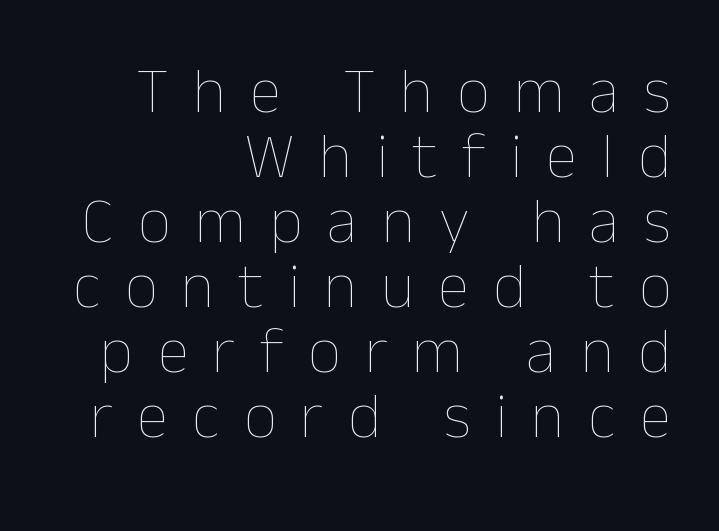
The image shows 65 px thin type, upright; set right-aligned, tight line spacing (1.0x), unusually wide letter spacing (+0.37 em), not underlined; low stroke contrast and a medium x-height.
